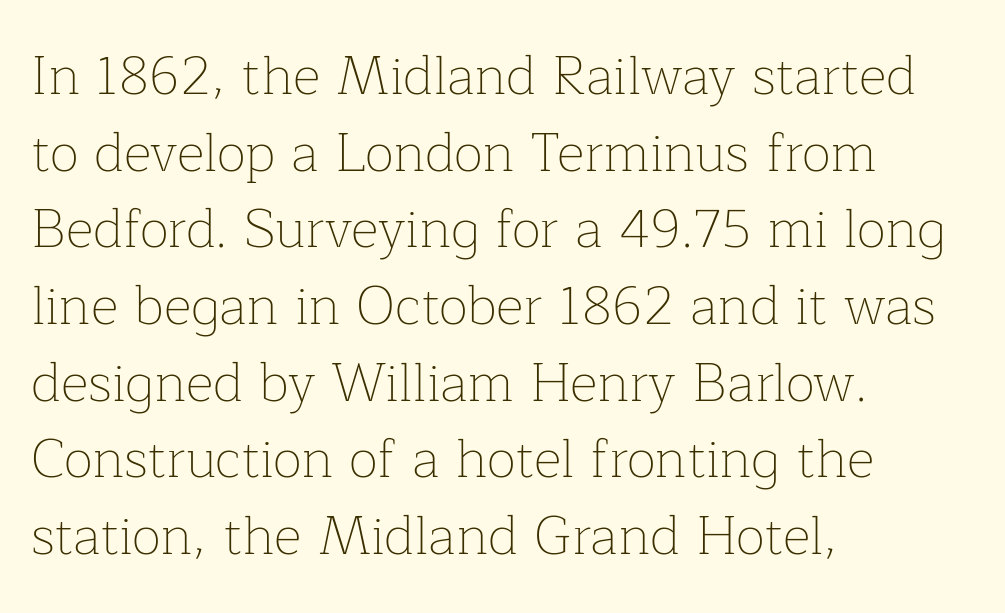
The image shows 54 px thin serif type, upright; set left-aligned, normal line spacing (1.42x), normal letter spacing, not underlined; low stroke contrast and a medium x-height.
